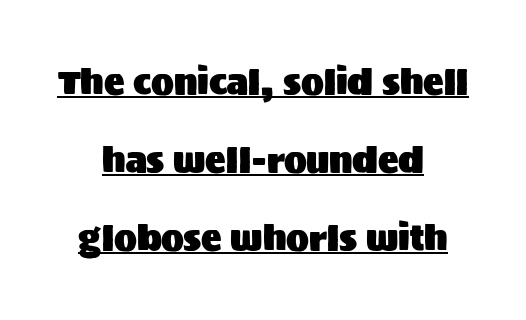
The image shows 34 px sans-serif type, upright; set centered, loose line spacing (2.29x), normal letter spacing, underlined; medium stroke contrast and a large x-height.
